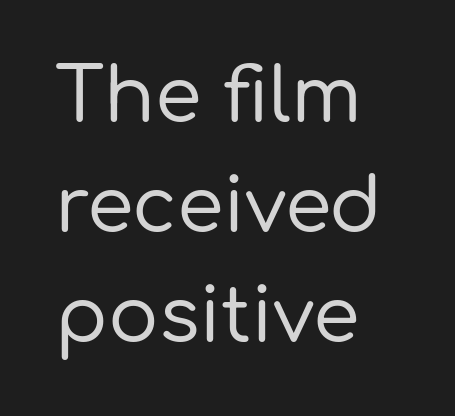
This sample uses plain, unmodified letter spacing. Proportional: the letters do not fall into vertical columns. Type without underlining. Typographically, this falls in the sans-serif category. These lines are set flush left with a ragged right edge. The designer left line spacing at the default.
